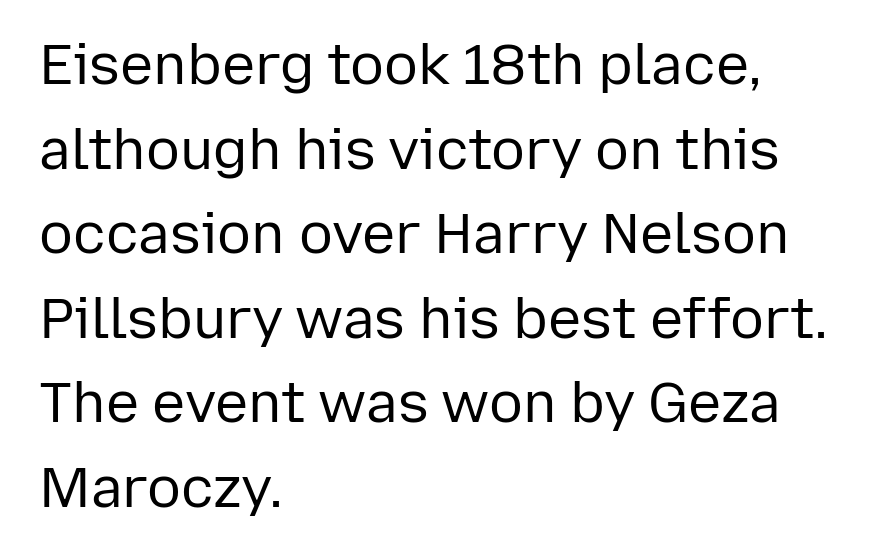
Q: Is the text bold? A: No.
Q: Is the text italic (slanted)? A: No, it is upright.
Q: Is the typeface a serif or a sans-serif typeface? A: Sans-serif.
Q: Is the text underlined? A: No.
Q: How is the paragraph aligned? A: Left-aligned.
Q: Is the spacing between letters normal or unusually wide? A: Normal.
Q: Is the spacing between lines tight, normal or loose? A: Normal.
Q: Width (condensed, normal, or wide)? A: Normal.
Q: Stroke contrast? A: Low.
Q: x-height? A: Medium.
Q: Monospaced? A: No.
